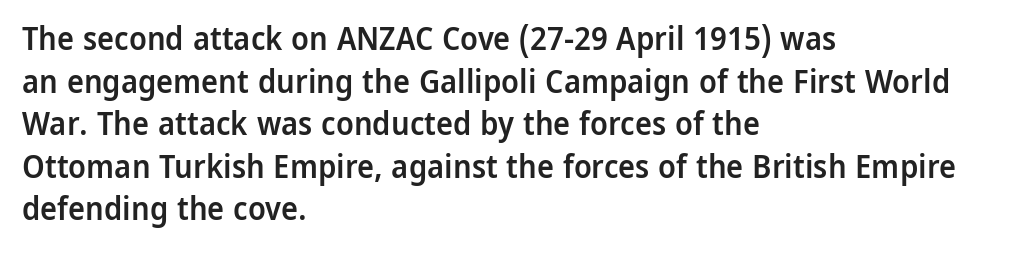
These lines are rendered in a variable-pitch font. This sample keeps an unexceptional amount of space between lines. Observe the absence of serifs on each vertical stroke in this sample. Designer's note — italics off, roman on. No extra tracking has been applied to these lines. Where is the straight margin? On the left.
